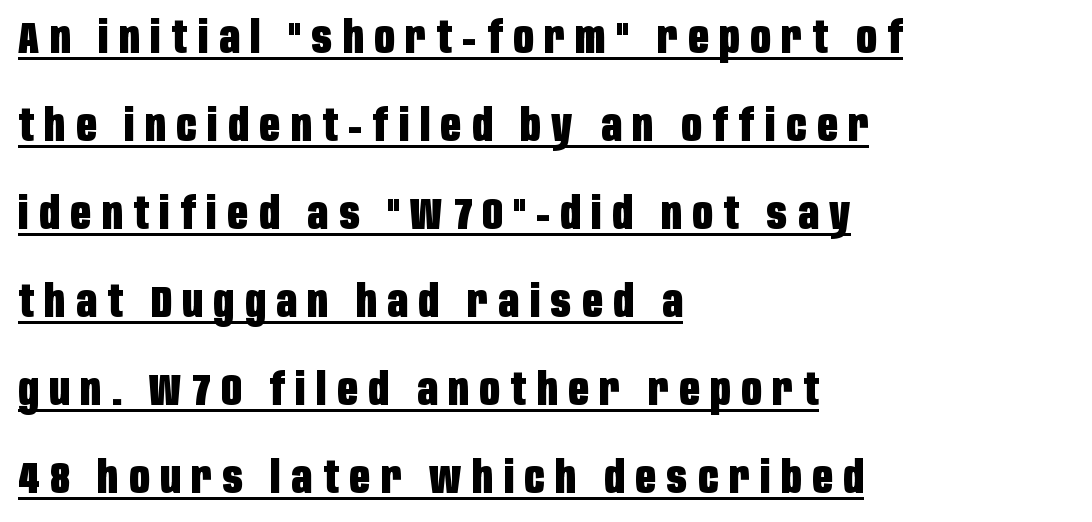
{"serif": "no", "italic": "no", "bold": "yes", "weight": "heavy", "width": "condensed", "stroke_contrast": "low", "x_height": "large", "monospaced": "no", "underline": "yes", "align": "left", "line_spacing": "loose", "line_spacing_ratio": 2.0, "letter_spacing": "wide", "letter_spacing_em": 0.25, "glyph_px": 44}
